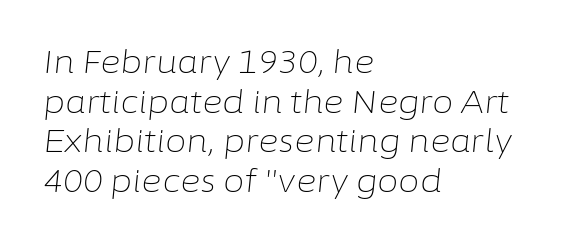
The image shows 31 px light type, italic (leaning right); set left-aligned, normal line spacing (1.28x), normal letter spacing, not underlined; low stroke contrast and a medium x-height.
